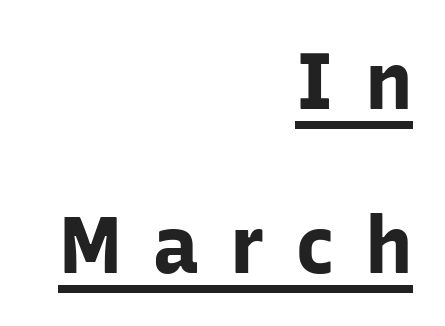
A typesetter would call this proportional, since set widths differ per character. The lines in this sample share a right terminus and differ only in where they begin. Glance below the letters and you will spot a drawn line. The lettering stays uniformly vertical, giving the passage a roman look.
